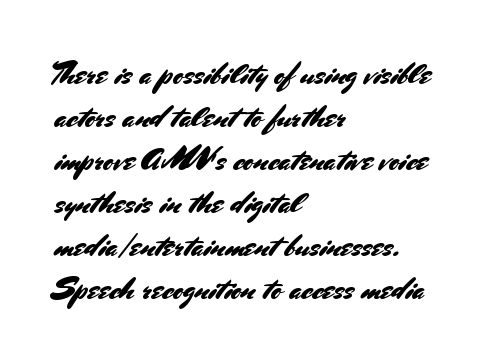
The image shows 31 px sans-serif type; set left-aligned, normal line spacing (1.39x), normal letter spacing, not underlined; medium stroke contrast and a small x-height.
